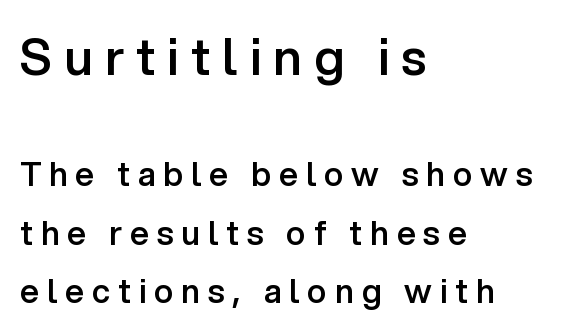
{"serif": "no", "italic": "no", "bold": "semi", "weight": "semibold", "width": "normal", "stroke_contrast": "low", "x_height": "medium", "monospaced": "no", "underline": "no", "align": "left", "line_spacing_ratio": 1.78, "letter_spacing": "wide", "letter_spacing_em": 0.24, "larger_block": "first", "size_ratio": 1.52, "glyph_px": 50}
